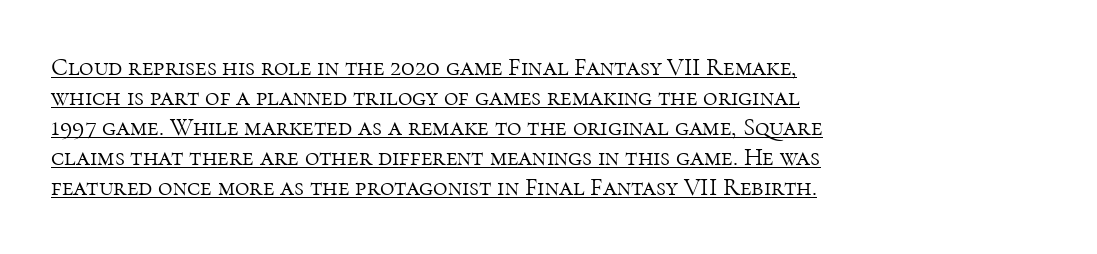
Q: Is the text bold? A: No.
Q: Is the text italic (slanted)? A: No, it is upright.
Q: Is the text underlined? A: Yes.
Q: How is the paragraph aligned? A: Left-aligned.
Q: Is the spacing between letters normal or unusually wide? A: Normal.
